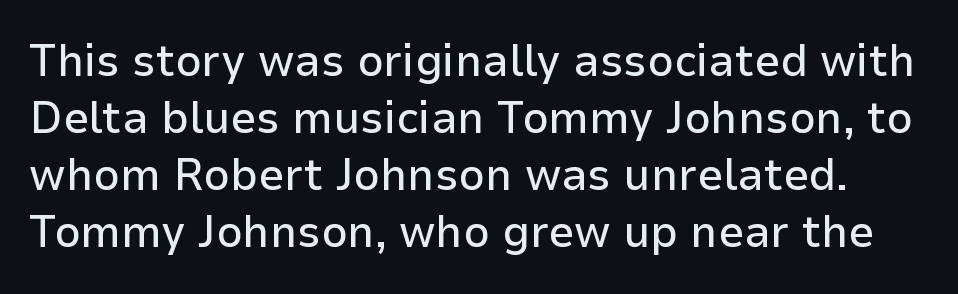
The image shows 46 px sans-serif type, upright; set line spacing 1.24x, normal letter spacing, not underlined; low stroke contrast and a medium x-height.
